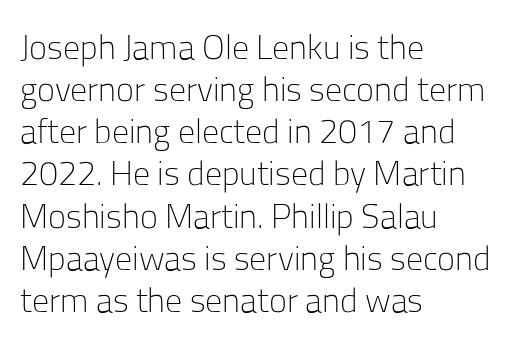
The image shows 34 px light sans-serif type, upright; set left-aligned, line spacing 1.24x, normal letter spacing, not underlined; low stroke contrast and a medium x-height.
